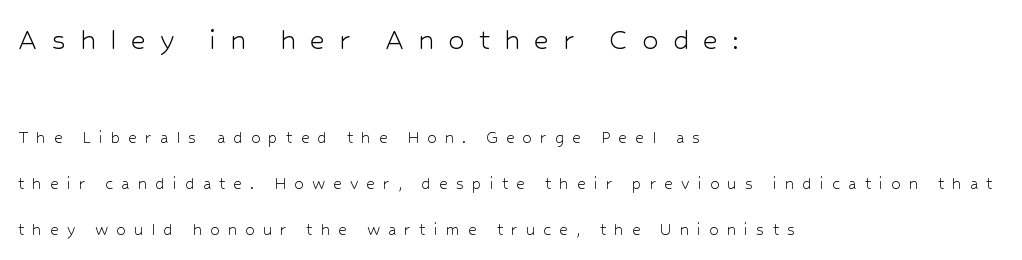
{"serif": "no", "italic": "no", "bold": "no", "weight": "light", "width": "normal", "stroke_contrast": "low", "x_height": "medium", "monospaced": "no", "underline": "no", "align": "left", "line_spacing": "loose", "line_spacing_ratio": 2.43, "letter_spacing": "wide", "letter_spacing_em": 0.42, "larger_block": "first", "size_ratio": 1.74, "glyph_px": 33}
